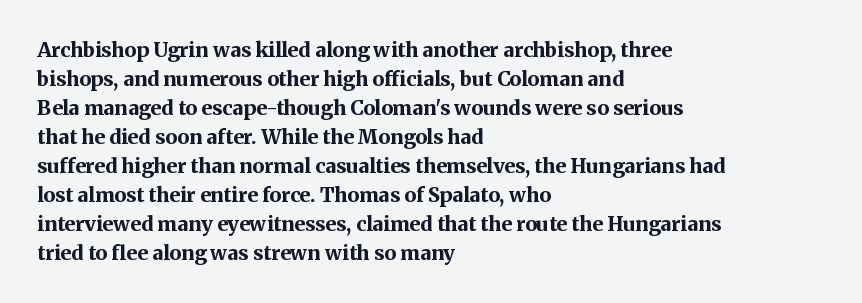
The image shows 20 px bold type, upright; set left-aligned, normal line spacing (1.45x), normal letter spacing, not underlined.
